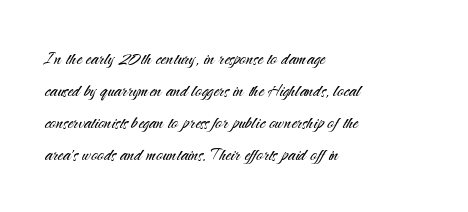
Weight: in the light-to-regular range. These lines keep a tight, regular rhythm from letter to letter. Any mark beneath the type? The region is blank. Left-aligned paragraph, ragged on the right. Honestly, the row spacing looks completely unremarkable.
